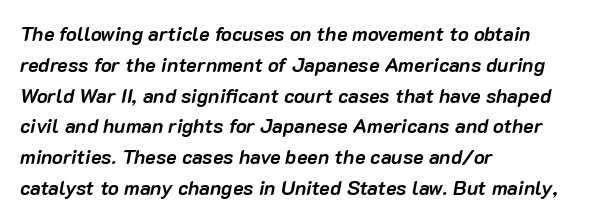
Q: Is the text bold? A: Yes.
Q: Is the text italic (slanted)? A: Yes, it leans right by about 10 degrees.
Q: Is the text underlined? A: No.
Q: How is the paragraph aligned? A: Left-aligned.
Q: Is the spacing between letters normal or unusually wide? A: Normal.
Q: Is the spacing between lines tight, normal or loose? A: Normal.
